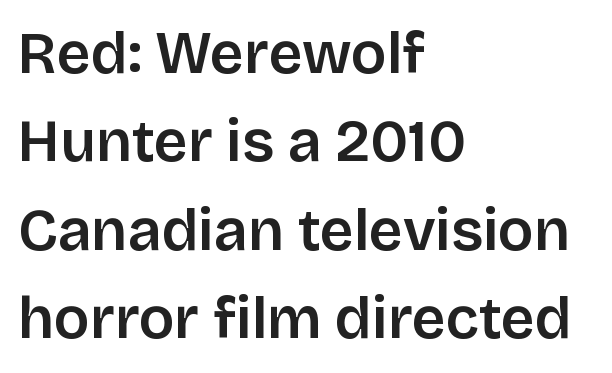
Q: Is the text italic (slanted)? A: No, it is upright.
Q: Is the typeface a serif or a sans-serif typeface? A: Sans-serif.
Q: Is the text underlined? A: No.
Q: How is the paragraph aligned? A: Left-aligned.
Q: Is the spacing between letters normal or unusually wide? A: Normal.
Q: Is the spacing between lines tight, normal or loose? A: Normal.
Q: Width (condensed, normal, or wide)? A: Normal.
Q: Stroke contrast? A: Low.
Q: x-height? A: Large.
Q: Monospaced? A: No.
